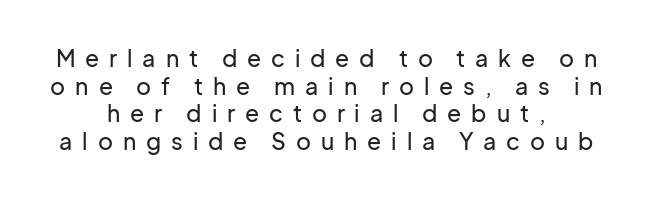
The image shows 23 px text type, upright; set centered, line spacing 1.2x, unusually wide letter spacing (+0.43 em), not underlined.
